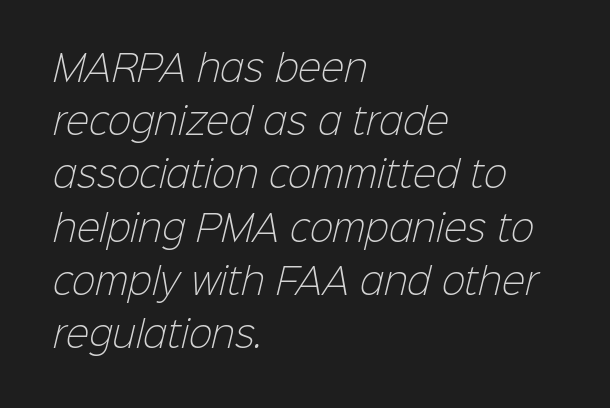
{"serif": "no", "bold": "no", "weight": "light", "width": "normal", "stroke_contrast": "low", "x_height": "medium", "monospaced": "no", "underline": "no", "align": "left", "line_spacing": "normal", "line_spacing_ratio": 1.52, "letter_spacing": "normal", "letter_spacing_em": 0.0, "glyph_px": 35}
